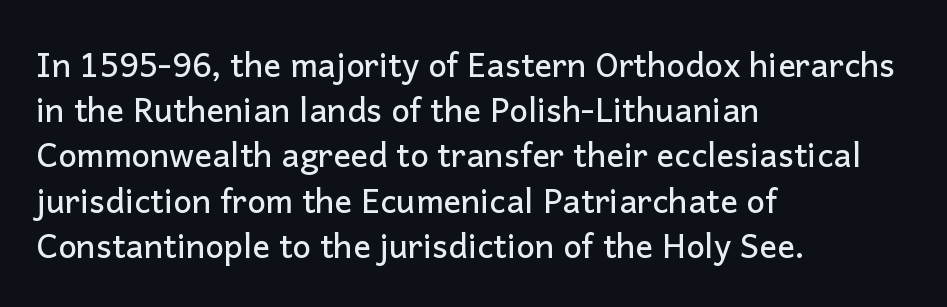
Q: Is the text italic (slanted)? A: No, it is upright.
Q: Is the typeface a serif or a sans-serif typeface? A: Sans-serif.
Q: Is the text underlined? A: No.
Q: How is the paragraph aligned? A: Left-aligned.
Q: Is the spacing between letters normal or unusually wide? A: Normal.
Q: Is the spacing between lines tight, normal or loose? A: Normal.
Q: Width (condensed, normal, or wide)? A: Normal.
Q: Stroke contrast? A: Low.
Q: x-height? A: Medium.
Q: Monospaced? A: No.
